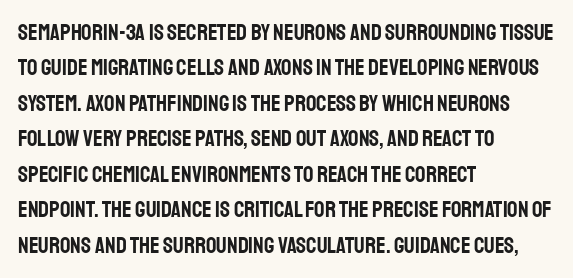
Q: Is the text italic (slanted)? A: No, it is upright.
Q: Is the text underlined? A: No.
Q: How is the paragraph aligned? A: Left-aligned.
Q: Is the spacing between letters normal or unusually wide? A: Normal.
Q: Is the spacing between lines tight, normal or loose? A: Normal.
